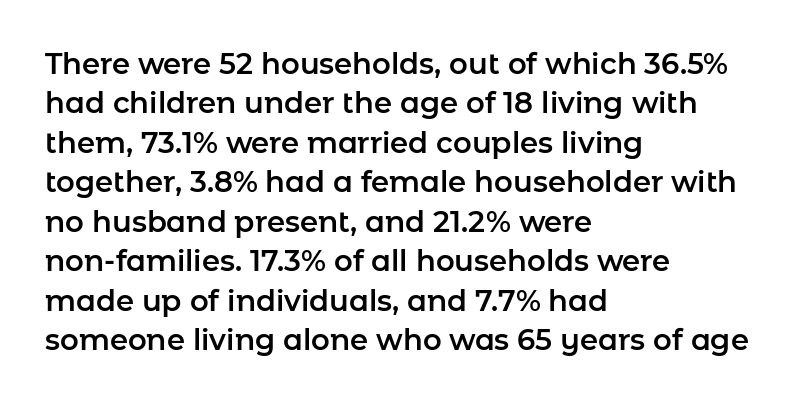
Visually the block forms a straight wall on the left and a jagged coastline on the right. How are the letters spaced? Ordinarily, with no added tracking. The font family rendered here belongs to the sans-serif group. Upright lettering throughout. Underlining? Definitely not there. Compared with typical paragraphs, the rows here are spaced about the same.
